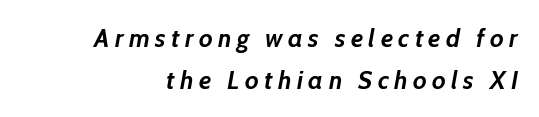
The image shows 26 px bold type, italic (leaning right); set normal line spacing (1.61x), unusually wide letter spacing (+0.21 em), not underlined.
